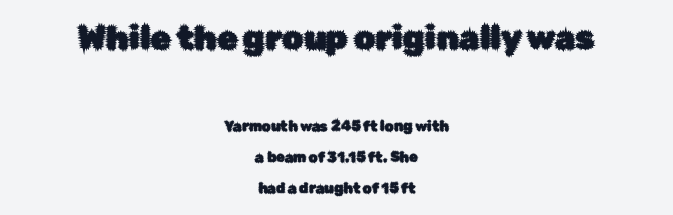
Q: Is the text italic (slanted)? A: No, it is upright.
Q: Is the typeface a serif or a sans-serif typeface? A: Sans-serif.
Q: Is the text underlined? A: No.
Q: How is the paragraph aligned? A: Centered.
Q: Is the spacing between letters normal or unusually wide? A: Normal.
Q: Is the spacing between lines tight, normal or loose? A: Loose.
Q: Which block of text is set in a larger size, the first (top) or the second (bottom)? A: The first (top) one.
Q: Width (condensed, normal, or wide)? A: Normal.
Q: Stroke contrast? A: Low.
Q: x-height? A: Medium.
Q: Monospaced? A: No.
